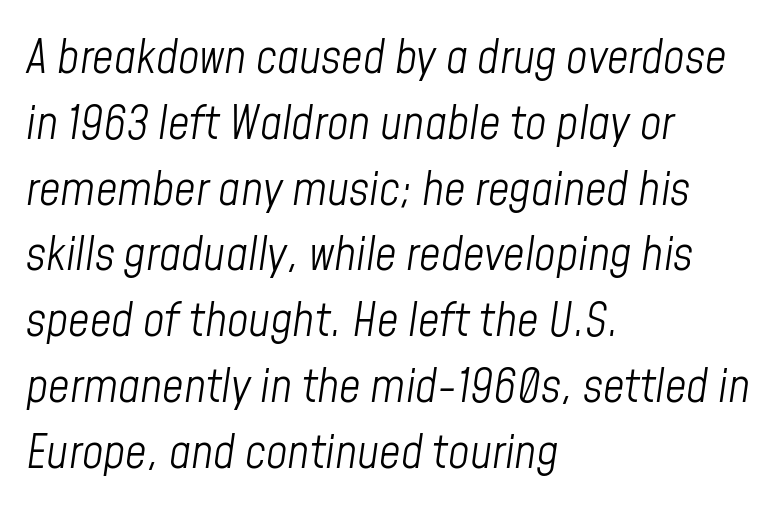
The image shows 47 px light, condensed type, italic (leaning right); set left-aligned, normal line spacing (1.4x), normal letter spacing, not underlined; low stroke contrast and a medium x-height.
